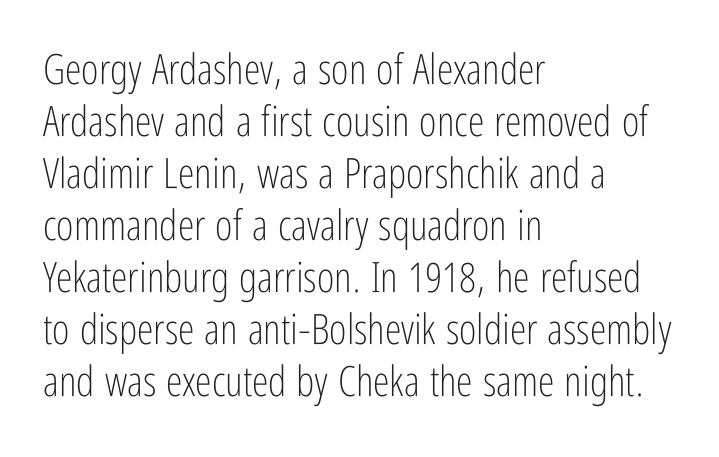
Q: Is the text bold? A: No.
Q: Is the text italic (slanted)? A: No, it is upright.
Q: Is the typeface a serif or a sans-serif typeface? A: Sans-serif.
Q: Is the text underlined? A: No.
Q: How is the paragraph aligned? A: Left-aligned.
Q: Is the spacing between letters normal or unusually wide? A: Normal.
Q: Width (condensed, normal, or wide)? A: Condensed.
Q: Stroke contrast? A: Low.
Q: x-height? A: Medium.
Q: Monospaced? A: No.
